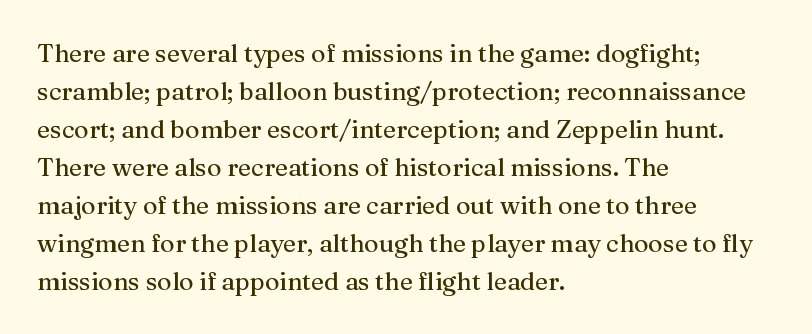
The image shows 25 px text type, upright; set left-aligned, normal line spacing (1.52x), normal letter spacing, not underlined.
